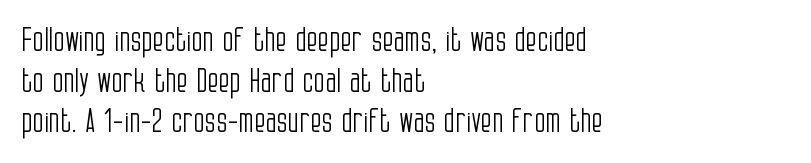
The face used here is proportionally spaced, like ordinary book or web type. Clear beneath every line of the passage. Check where the strokes stop: nothing finishes them off — pure sans. Left-aligned paragraph, ragged on the right. The letters stand upright; this is a roman face. Honestly, the letter spacing is just normal — you wouldn't notice it.
